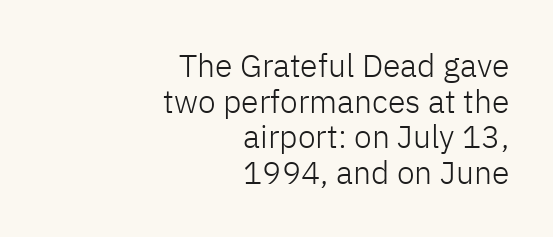
{"serif": "no", "italic": "no", "bold": "no", "weight": "light", "width": "normal", "stroke_contrast": "low", "x_height": "medium", "monospaced": "no", "underline": "no", "align": "right", "line_spacing": "tight", "line_spacing_ratio": 1.11, "letter_spacing": "normal", "letter_spacing_em": 0.0, "glyph_px": 32}
